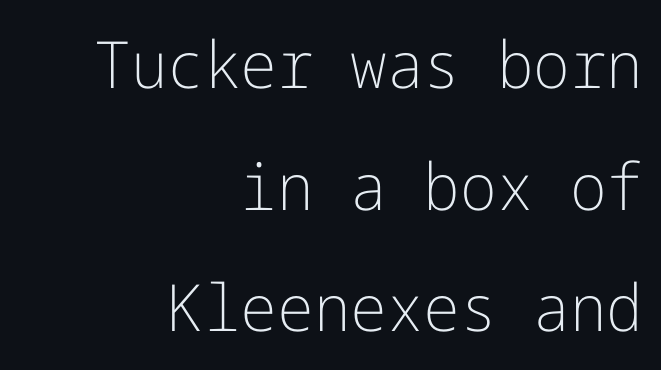
{"serif": "no", "italic": "no", "bold": "no", "weight": "light", "width": "normal", "stroke_contrast": "low", "x_height": "medium", "underline": "no", "align": "right", "line_spacing_ratio": 1.87, "letter_spacing": "normal", "letter_spacing_em": 0.0, "glyph_px": 65}
